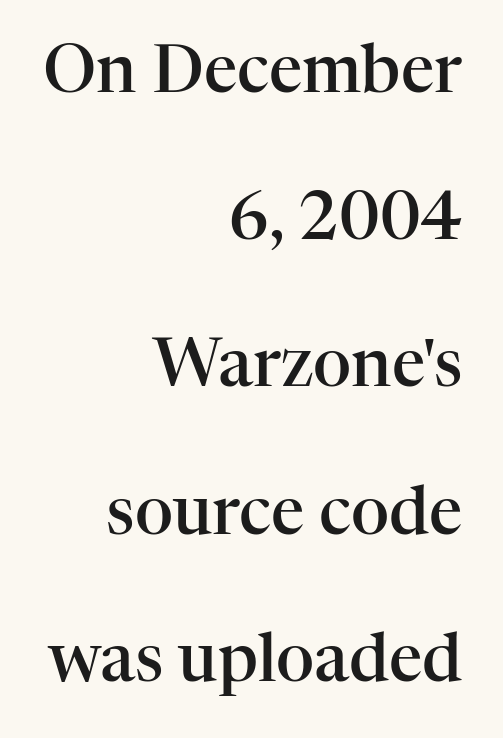
This rendering features lettering with no underline. Here the glyphs are tracked normally, forming tight word shapes. These lines are set flush right with a ragged left edge. The block of text is sparse from top to bottom, with ample space between rows. A serif font was chosen for this passage. This sample has the flowing, uneven cadence of proportional lettering.
